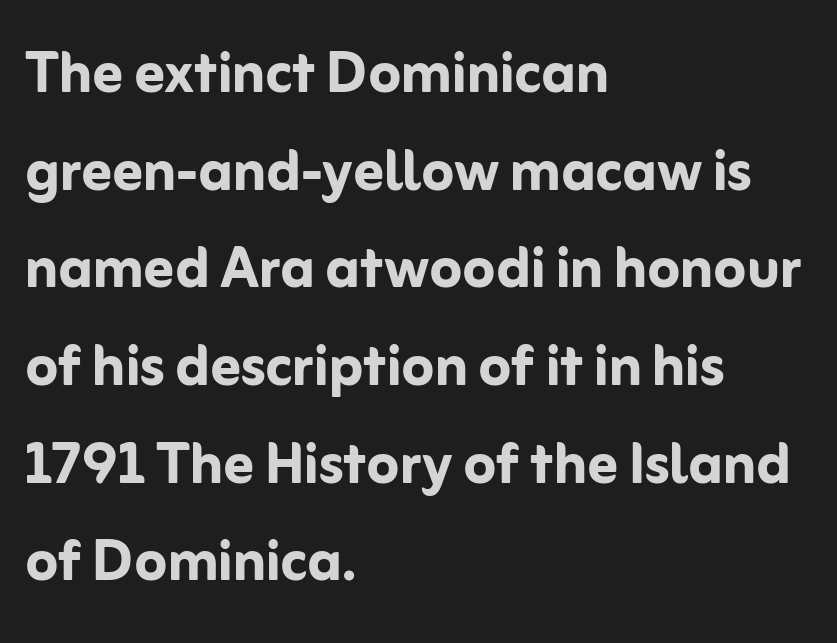
The image shows 74 px semibold sans-serif type, upright; set left-aligned, normal line spacing (1.32x), normal letter spacing, not underlined; low stroke contrast and a medium x-height.
